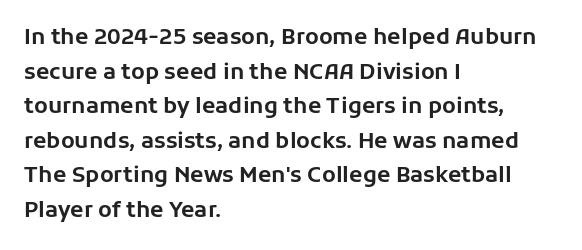
Q: Is the text italic (slanted)? A: No, it is upright.
Q: Is the text underlined? A: No.
Q: How is the paragraph aligned? A: Left-aligned.
Q: Is the spacing between letters normal or unusually wide? A: Normal.
Q: Is the spacing between lines tight, normal or loose? A: Normal.
